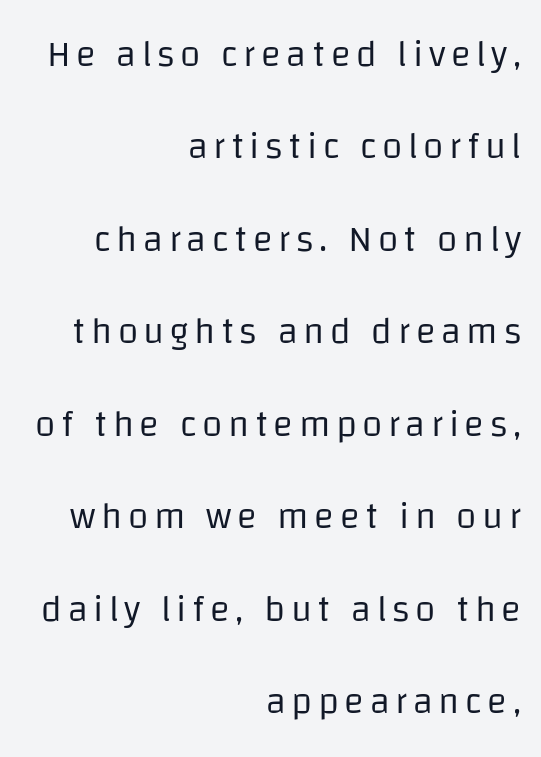
The image shows 37 px regular-weight sans-serif type, upright; set right-aligned, loose line spacing (2.5x), not underlined; low stroke contrast and a large x-height.
